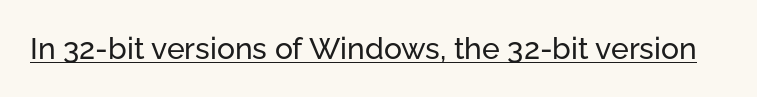
Characters remain perfectly vertical along every line. There is no visible air inserted between adjacent glyphs. Beneath each row of characters lies a ruled line. These lines are rendered in a variable-pitch font. What kind of face is this? One without serifs — a sans.
